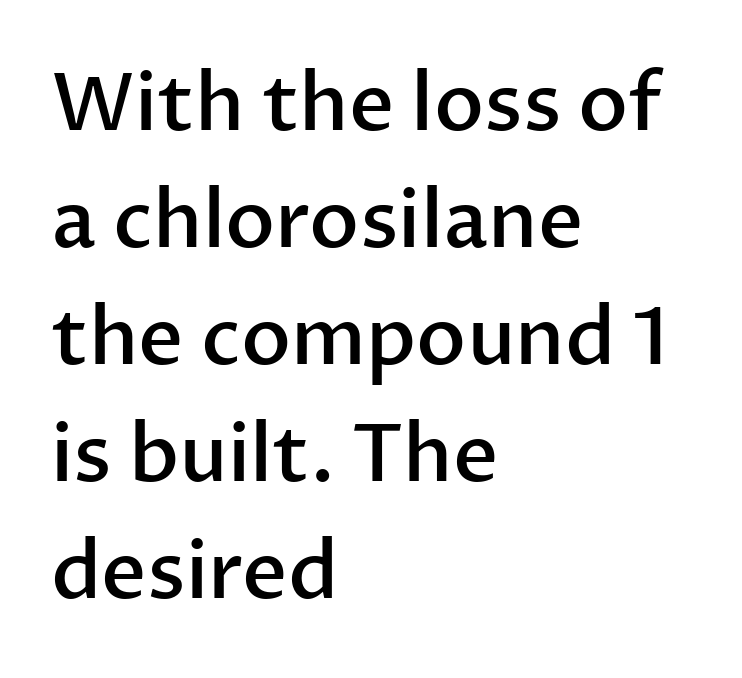
{"serif": "no", "italic": "no", "bold": "semi", "weight": "semibold", "width": "normal", "stroke_contrast": "low", "x_height": "medium", "monospaced": "no", "underline": "no", "align": "left", "line_spacing": "normal", "line_spacing_ratio": 1.48, "letter_spacing": "normal", "letter_spacing_em": 0.0, "glyph_px": 79}
